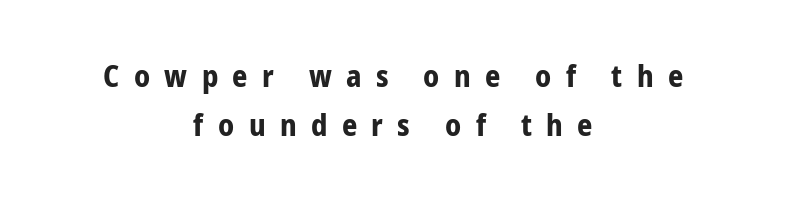
Any mark beneath the type? The region is blank. These lines stack symmetrically, like a column narrowing and widening about its center. Each glyph is drawn with heavy, bold strokes. Do the characters align in a grid? No, the font is proportional. Font category for this specimen: sans-serif. The line texture is sparse and dotted thanks to wide tracking.
